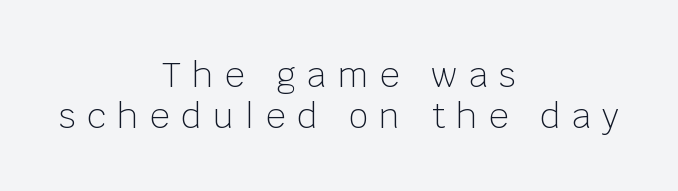
{"serif": "no", "italic": "no", "bold": "no", "weight": "light", "width": "normal", "stroke_contrast": "low", "x_height": "large", "monospaced": "no", "underline": "no", "align": "center", "line_spacing_ratio": 1.21, "letter_spacing": "wide", "letter_spacing_em": 0.34, "glyph_px": 34}
